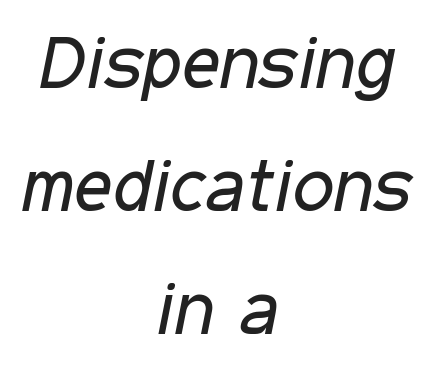
Q: Is the text bold? A: No.
Q: Is the text italic (slanted)? A: Yes, it leans right by about 11 degrees.
Q: Is the text underlined? A: No.
Q: How is the paragraph aligned? A: Centered.
Q: Is the spacing between letters normal or unusually wide? A: Normal.
Q: Is the spacing between lines tight, normal or loose? A: Normal.
Q: Width (condensed, normal, or wide)? A: Condensed.
Q: Stroke contrast? A: Low.
Q: x-height? A: Medium.
Q: Monospaced? A: No.
